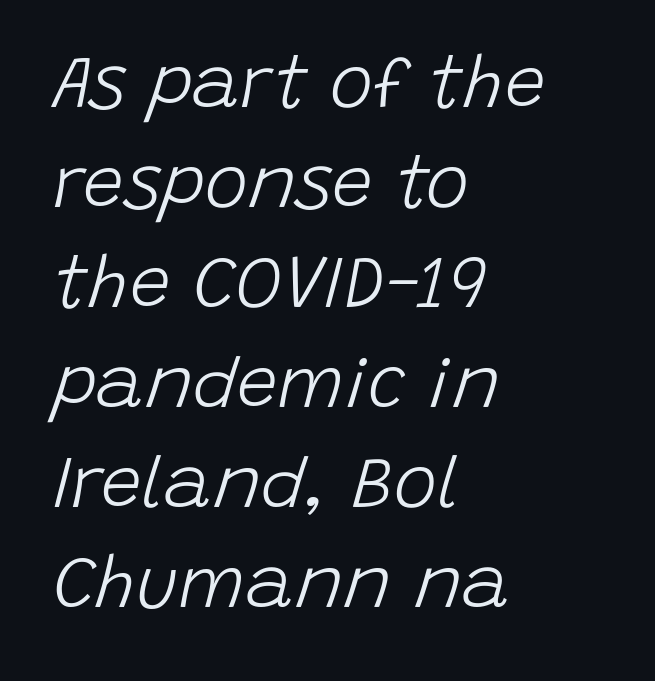
Q: Is the text bold? A: No.
Q: Is the text italic (slanted)? A: Yes, it leans right by about 15 degrees.
Q: Is the text underlined? A: No.
Q: How is the paragraph aligned? A: Left-aligned.
Q: Is the spacing between letters normal or unusually wide? A: Normal.
Q: Is the spacing between lines tight, normal or loose? A: Normal.
Q: Width (condensed, normal, or wide)? A: Normal.
Q: Stroke contrast? A: Low.
Q: x-height? A: Large.
Q: Monospaced? A: No.
